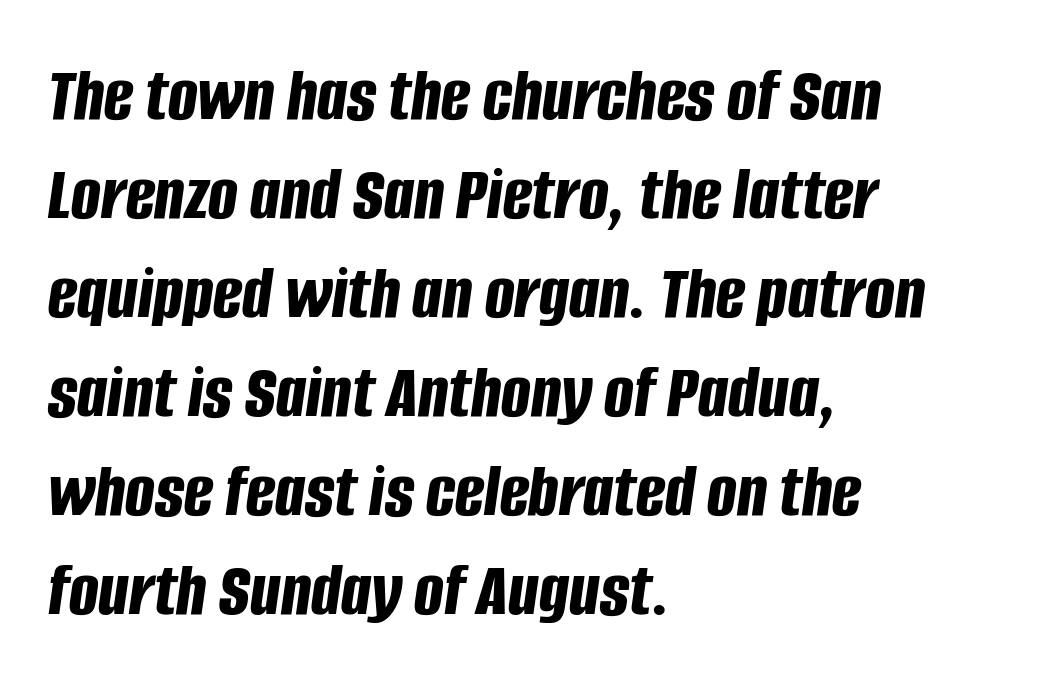
{"italic": "yes", "lean": "right", "slant_degrees": 8, "bold": "yes", "weight": "bold", "width": "condensed", "stroke_contrast": "low", "x_height": "large", "monospaced": "no", "underline": "no", "align": "left", "line_spacing": "normal", "line_spacing_ratio": 1.27, "letter_spacing": "normal", "letter_spacing_em": 0.0, "glyph_px": 78}
